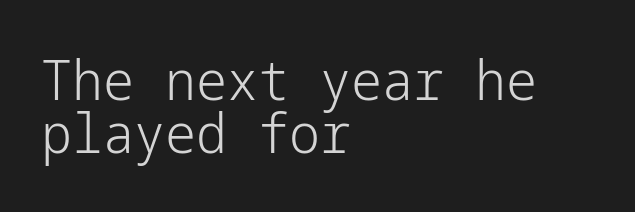
Notice how descenders almost collide with the ascenders below — that's tight leading. The text block is weighted toward the left margin, trailing off unevenly rightward. On a weight scale, this lands at 450 or below. The letters sit at their default tracking, neither squeezed nor spread. Note: no serifs on the glyphs.
